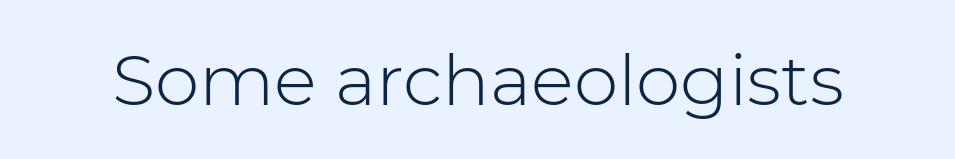
{"serif": "no", "italic": "no", "bold": "no", "weight": "light", "width": "normal", "stroke_contrast": "low", "x_height": "medium", "monospaced": "no", "underline": "no", "letter_spacing": "normal", "letter_spacing_em": 0.0, "glyph_px": 71}
